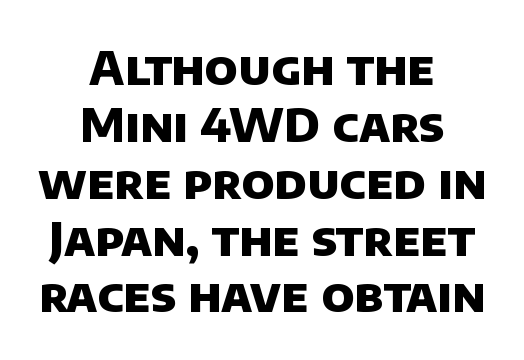
The face used here is proportionally spaced, like ordinary book or web type. Is the letter spacing exaggerated? No — it looks like the ordinary default. Weight check: bold — yes, fully. Observe the absence of serifs on each vertical stroke in this sample. The lines in this sample share a center point and differ in where they start and stop. Underlining? Definitely not there.
